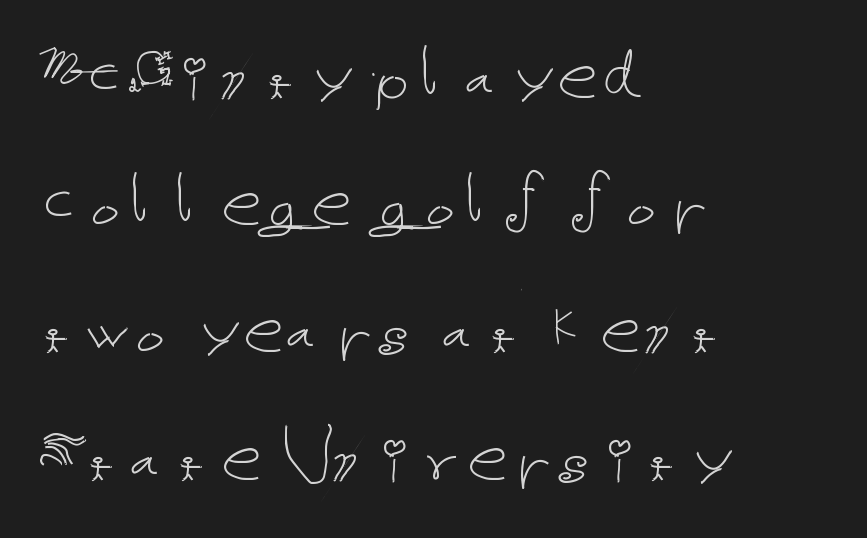
Q: Is the text bold? A: No.
Q: Is the text italic (slanted)? A: No, it is upright.
Q: Is the text underlined? A: No.
Q: How is the paragraph aligned? A: Left-aligned.
Q: Is the spacing between letters normal or unusually wide? A: Normal.
Q: Is the spacing between lines tight, normal or loose? A: Normal.
Q: Width (condensed, normal, or wide)? A: Normal.
Q: Stroke contrast? A: Low.
Q: x-height? A: Medium.
